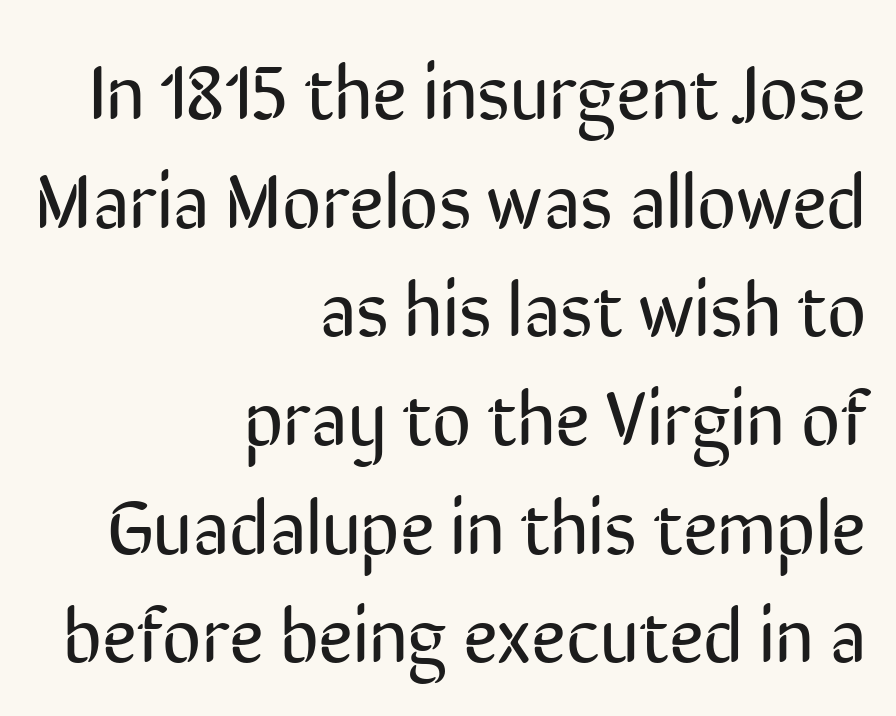
Q: Is the text bold? A: No.
Q: Is the text italic (slanted)? A: No, it is upright.
Q: Is the typeface a serif or a sans-serif typeface? A: Sans-serif.
Q: Is the text underlined? A: No.
Q: How is the paragraph aligned? A: Right-aligned.
Q: Is the spacing between letters normal or unusually wide? A: Normal.
Q: Is the spacing between lines tight, normal or loose? A: Normal.
Q: Width (condensed, normal, or wide)? A: Condensed.
Q: Stroke contrast? A: Low.
Q: x-height? A: Medium.
Q: Monospaced? A: No.
